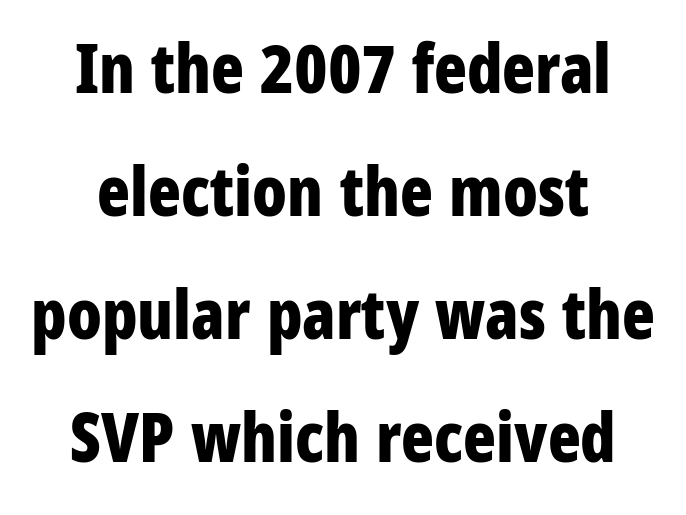
A dark, heavy texture on the line: the type is bold. Every stem runs plumb, perpendicular to the baseline. The compositor balanced each line on the midline. In terms of letterspacing, this is plain default setting. Check the space under the baseline: it is left empty.
